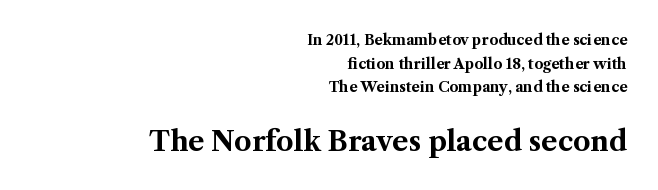
{"italic": "no", "bold": "yes", "underline": "no", "align": "right", "line_spacing": "normal", "line_spacing_ratio": 1.69, "letter_spacing": "normal", "letter_spacing_em": 0.0, "larger_block": "second", "size_ratio": 1.93, "glyph_px": 27}
